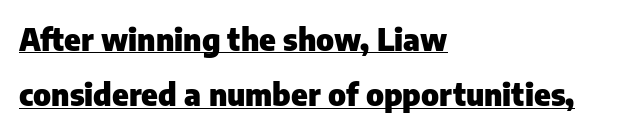
Q: Is the text bold? A: Yes.
Q: Is the text italic (slanted)? A: No, it is upright.
Q: Is the typeface a serif or a sans-serif typeface? A: Sans-serif.
Q: Is the text underlined? A: Yes.
Q: How is the paragraph aligned? A: Left-aligned.
Q: Is the spacing between letters normal or unusually wide? A: Normal.
Q: Width (condensed, normal, or wide)? A: Normal.
Q: Stroke contrast? A: Low.
Q: x-height? A: Medium.
Q: Monospaced? A: No.
